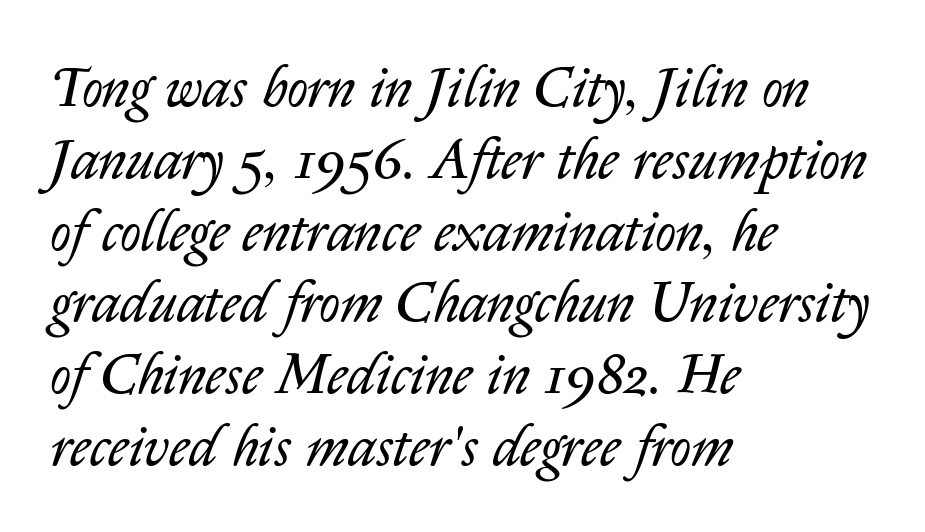
Q: Is the text bold? A: No.
Q: Is the text italic (slanted)? A: Yes, it leans right by about 14 degrees.
Q: Is the text underlined? A: No.
Q: How is the paragraph aligned? A: Left-aligned.
Q: Is the spacing between letters normal or unusually wide? A: Normal.
Q: Is the spacing between lines tight, normal or loose? A: Normal.
Q: Width (condensed, normal, or wide)? A: Normal.
Q: Stroke contrast? A: Low.
Q: x-height? A: Medium.
Q: Monospaced? A: No.
